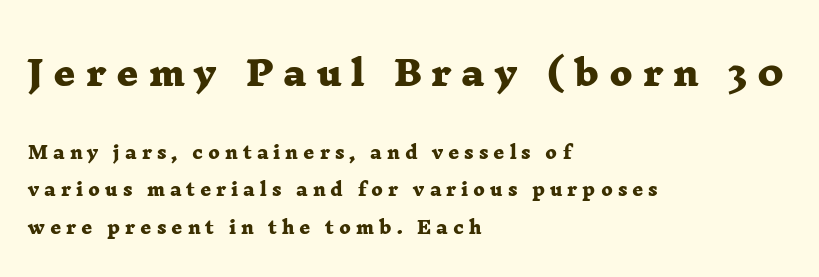
The image shows 34 px heavy, wide serif type; set left-aligned, loose line spacing (2.2x), unusually wide letter spacing (+0.29 em), not underlined; the first (top) block is 2.0x larger; low stroke contrast and a medium x-height.
